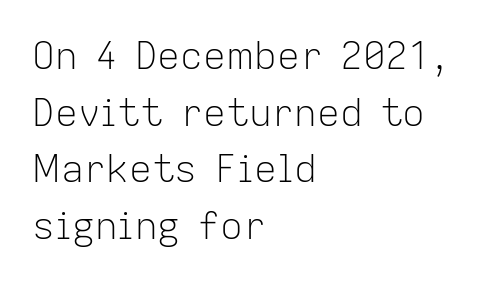
Q: Is the text bold? A: No.
Q: Is the text italic (slanted)? A: No, it is upright.
Q: Is the typeface a serif or a sans-serif typeface? A: Sans-serif.
Q: Is the text underlined? A: No.
Q: How is the paragraph aligned? A: Left-aligned.
Q: Is the spacing between letters normal or unusually wide? A: Normal.
Q: Is the spacing between lines tight, normal or loose? A: Normal.
Q: Width (condensed, normal, or wide)? A: Normal.
Q: Stroke contrast? A: Low.
Q: x-height? A: Medium.
Q: Monospaced? A: No.
